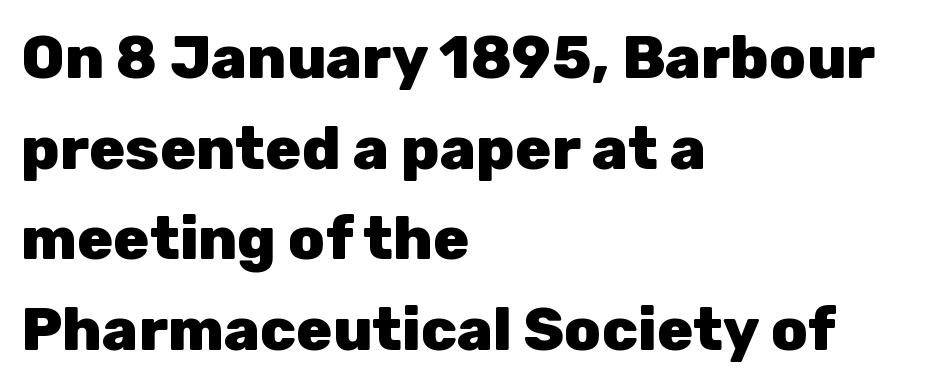
A typesetter would call this leading conventional body-copy spacing. Nothing sits at the stroke ends, so this counts as sans-serif. Is the letter spacing exaggerated? No — it looks like the ordinary default. Posture: vertical. Short and long lines alike share a common starting point at left. Strong, thick strokes mark this as bold type.
